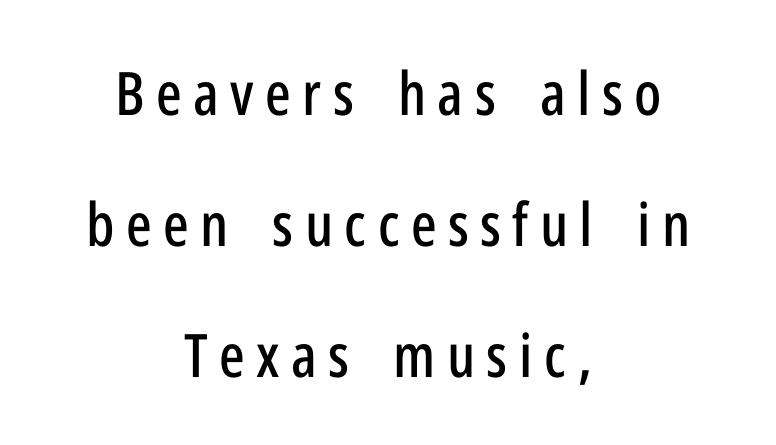
The image shows 60 px condensed sans-serif type, upright; set centered, loose line spacing (2.18x), not underlined; low stroke contrast and a medium x-height.
